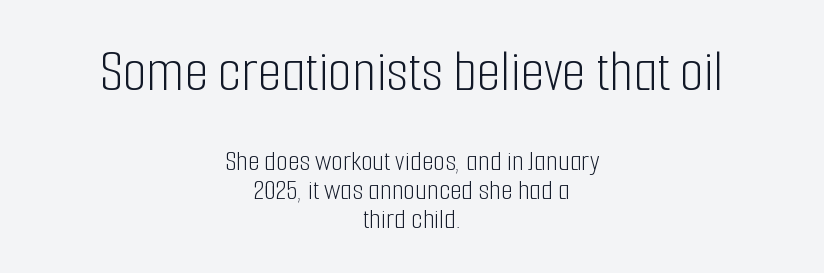
Q: Is the text bold? A: No.
Q: Is the text italic (slanted)? A: No, it is upright.
Q: Is the typeface a serif or a sans-serif typeface? A: Sans-serif.
Q: Is the text underlined? A: No.
Q: How is the paragraph aligned? A: Centered.
Q: Is the spacing between letters normal or unusually wide? A: Normal.
Q: Is the spacing between lines tight, normal or loose? A: Tight.
Q: Which block of text is set in a larger size, the first (top) or the second (bottom)? A: The first (top) one.
Q: Width (condensed, normal, or wide)? A: Condensed.
Q: Stroke contrast? A: Low.
Q: x-height? A: Medium.
Q: Monospaced? A: No.
